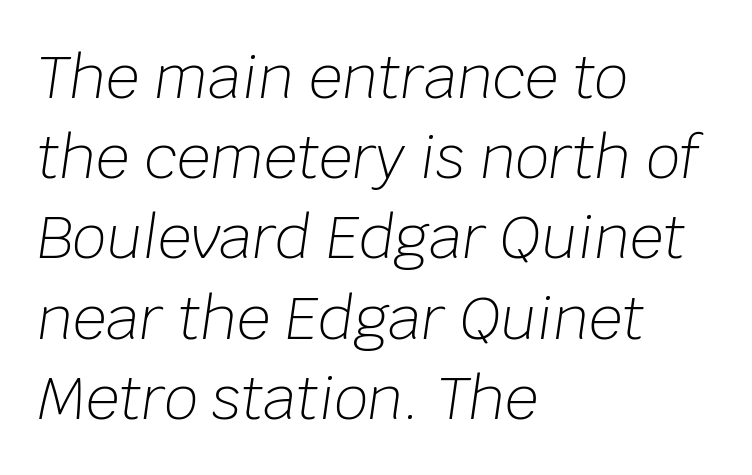
{"italic": "yes", "lean": "right", "slant_degrees": 8, "bold": "no", "weight": "light", "width": "normal", "stroke_contrast": "low", "x_height": "large", "monospaced": "no", "underline": "no", "align": "left", "line_spacing": "normal", "line_spacing_ratio": 1.36, "letter_spacing": "normal", "letter_spacing_em": 0.0, "glyph_px": 59}
